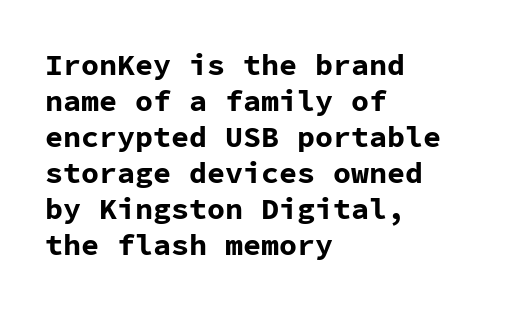
Descender tails drop into unmarked territory. Every stem runs plumb, perpendicular to the baseline. Strong, thick strokes mark this as bold type. Classification — sans serif. Nobody touched the tracking dial on this one.
